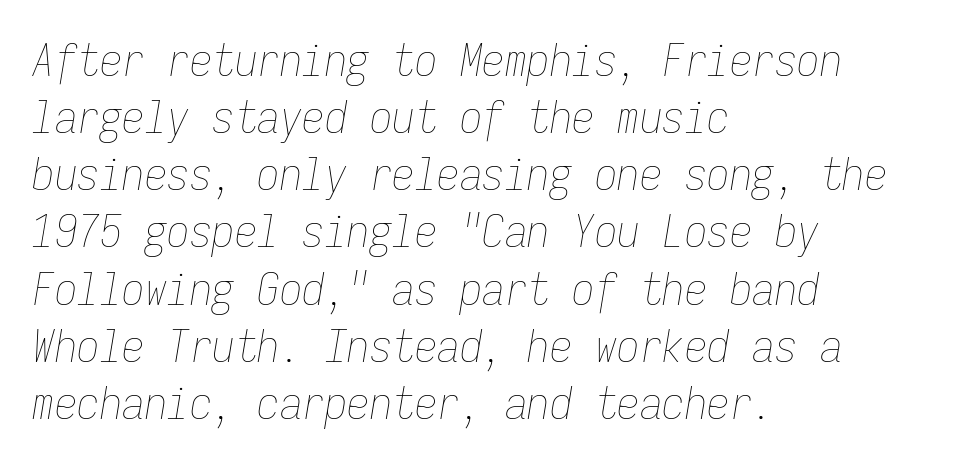
The image shows 45 px thin, condensed type, italic (leaning right), monospaced; set left-aligned, normal line spacing (1.27x), normal letter spacing, not underlined; low stroke contrast and a medium x-height.
